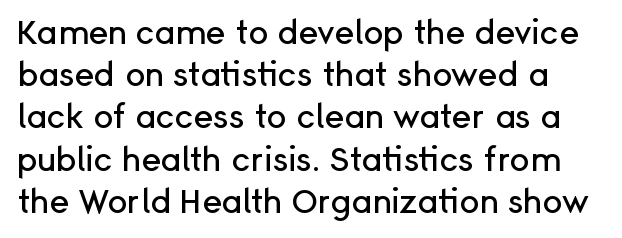
Q: Is the text italic (slanted)? A: No, it is upright.
Q: Is the typeface a serif or a sans-serif typeface? A: Sans-serif.
Q: Is the text underlined? A: No.
Q: Is the spacing between letters normal or unusually wide? A: Normal.
Q: Is the spacing between lines tight, normal or loose? A: Normal.
Q: Width (condensed, normal, or wide)? A: Normal.
Q: Stroke contrast? A: Low.
Q: x-height? A: Medium.
Q: Monospaced? A: No.
